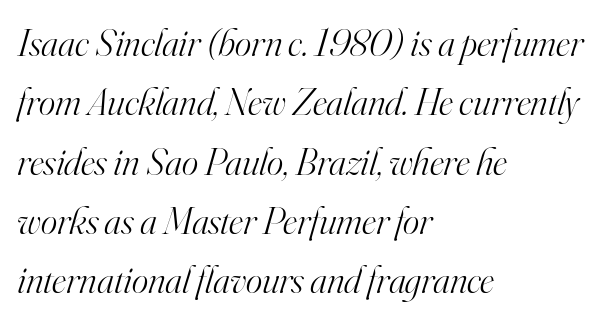
{"serif": "yes", "italic": "yes", "lean": "right", "slant_degrees": 16, "bold": "no", "weight": "light", "width": "normal", "stroke_contrast": "high", "x_height": "small", "monospaced": "no", "underline": "no", "align": "left", "line_spacing": "normal", "line_spacing_ratio": 1.52, "letter_spacing": "normal", "letter_spacing_em": 0.0, "glyph_px": 39}
